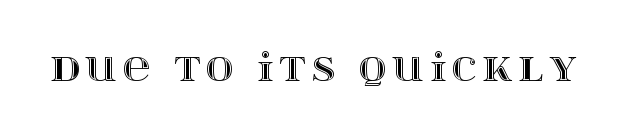
The image shows 38 px wide type, upright; set not underlined; a large x-height.
